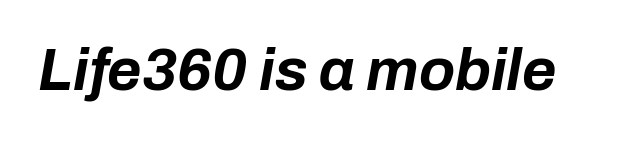
Every character sits at an angle, as italics do. Stroke thickness is high; the sample reads as a true bold. Descenders hang freely into open space. Inter-character spacing is left at the font's built-in metrics.
